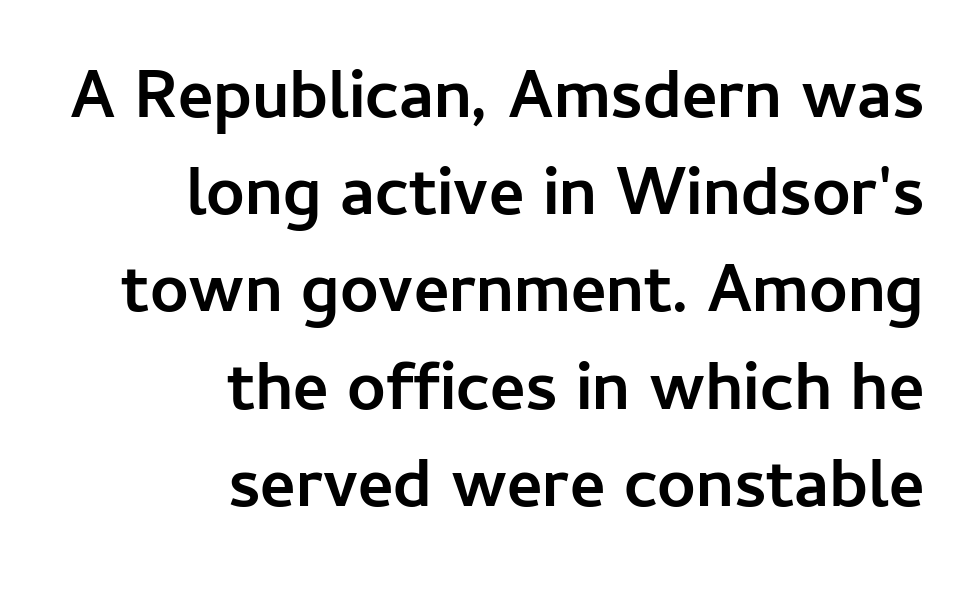
Q: Is the text bold? A: Yes.
Q: Is the text italic (slanted)? A: No, it is upright.
Q: Is the typeface a serif or a sans-serif typeface? A: Sans-serif.
Q: Is the text underlined? A: No.
Q: How is the paragraph aligned? A: Right-aligned.
Q: Is the spacing between letters normal or unusually wide? A: Normal.
Q: Is the spacing between lines tight, normal or loose? A: Normal.
Q: Width (condensed, normal, or wide)? A: Normal.
Q: Stroke contrast? A: Low.
Q: x-height? A: Medium.
Q: Monospaced? A: No.
